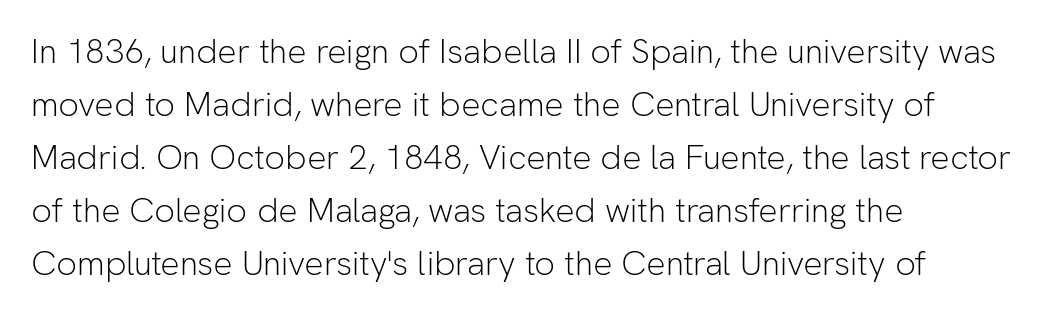
The image shows 34 px light sans-serif type, upright; set left-aligned, normal line spacing (1.56x), normal letter spacing, not underlined; low stroke contrast and a medium x-height.
